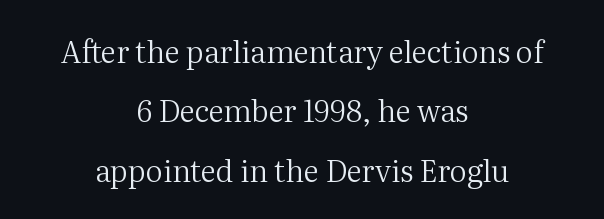
When letters stand straight like this, we call the style roman or upright. Bare-footed words on every line. The face used here is proportionally spaced, like ordinary book or web type. Leading: increased. This is not heavy type; no bold has been used.
